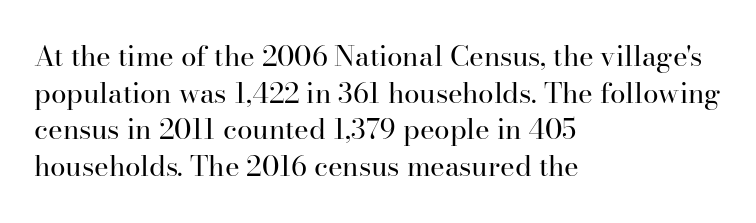
{"serif": "yes", "italic": "no", "bold": "no", "weight": "regular", "width": "normal", "stroke_contrast": "high", "x_height": "small", "monospaced": "no", "underline": "no", "align": "left", "line_spacing": "normal", "line_spacing_ratio": 1.31, "letter_spacing": "normal", "letter_spacing_em": 0.0, "glyph_px": 28}
